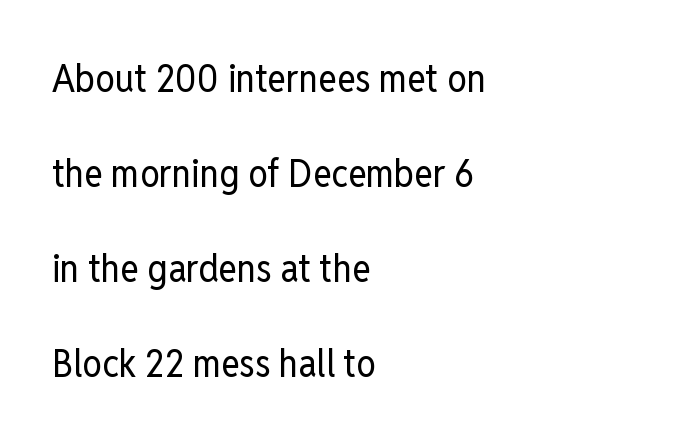
The image shows 39 px regular-weight, condensed sans-serif type, upright; set left-aligned, loose line spacing (2.44x), normal letter spacing, not underlined; low stroke contrast and a medium x-height.
